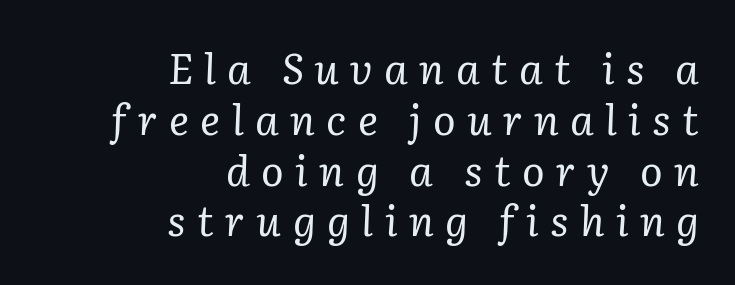
The image shows 42 px regular-weight serif type, italic (leaning right); set right-aligned, line spacing 1.21x, unusually wide letter spacing (+0.27 em), not underlined; low stroke contrast and a medium x-height.
